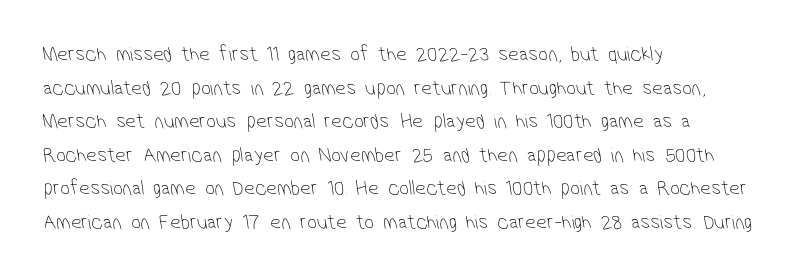
This block has exactly the height ordinary leading produces. Horizontally, the lines are justified to the leading edge only. Any mark beneath the type? The region is blank. This rendering leaves character spacing at its baseline value.
